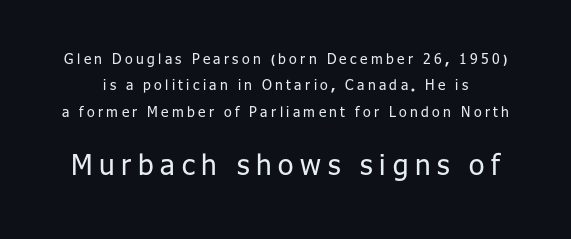
{"serif": "no", "italic": "no", "bold": "no", "weight": "regular", "width": "normal", "stroke_contrast": "low", "x_height": "medium", "monospaced": "no", "underline": "no", "line_spacing_ratio": 1.89, "letter_spacing": "wide", "letter_spacing_em": 0.24, "larger_block": "second", "size_ratio": 2.0, "glyph_px": 28}
